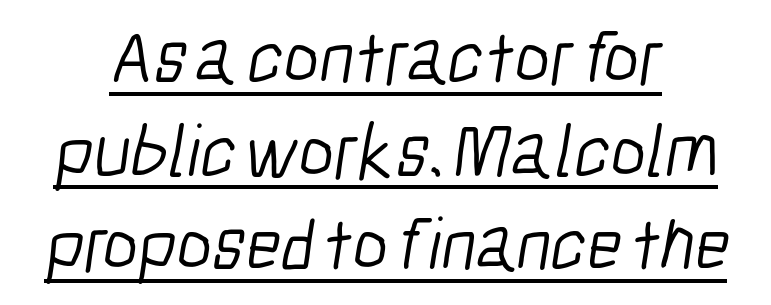
Look at the bottom of the vertical strokes: they stop flat, with no serifs. The rendering uses natural spacing where letterforms have individual widths. Underlining? Definitely there. Look at the tracking — it's just the regular setting, nothing added. Is the stroke heavy? The answer is a plain regular-or-lighter. Baseline-to-baseline distance is the conventional proportion of letter height.
